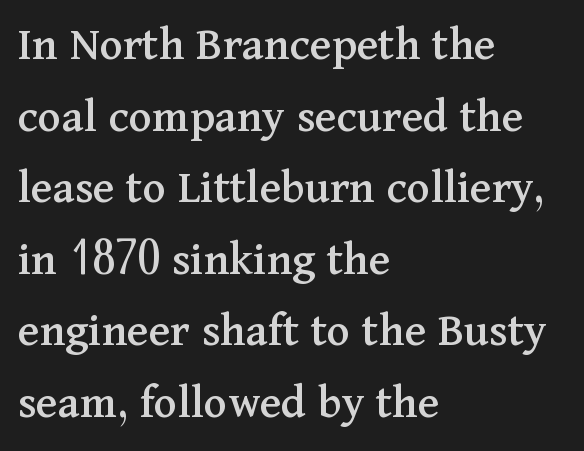
{"serif": "yes", "italic": "no", "width": "normal", "stroke_contrast": "medium", "x_height": "medium", "monospaced": "no", "underline": "no", "align": "left", "line_spacing": "normal", "line_spacing_ratio": 1.46, "letter_spacing": "normal", "letter_spacing_em": 0.0, "glyph_px": 49}
